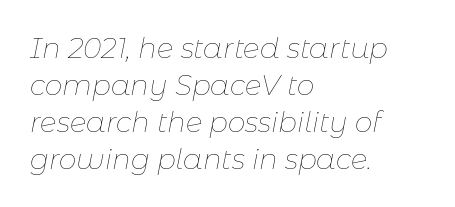
{"italic": "yes", "lean": "right", "slant_degrees": 11, "bold": "no", "weight": "thin", "width": "normal", "stroke_contrast": "low", "x_height": "medium", "monospaced": "no", "underline": "no", "align": "left", "line_spacing": "normal", "line_spacing_ratio": 1.32, "letter_spacing": "normal", "letter_spacing_em": 0.0, "glyph_px": 28}
